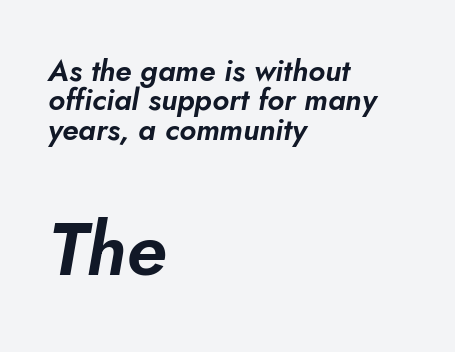
The image shows 74 px text type, italic (leaning right); set left-aligned, tight line spacing (0.98x), normal letter spacing, not underlined; the second (bottom) block is 2.47x larger; low stroke contrast and a small x-height.
